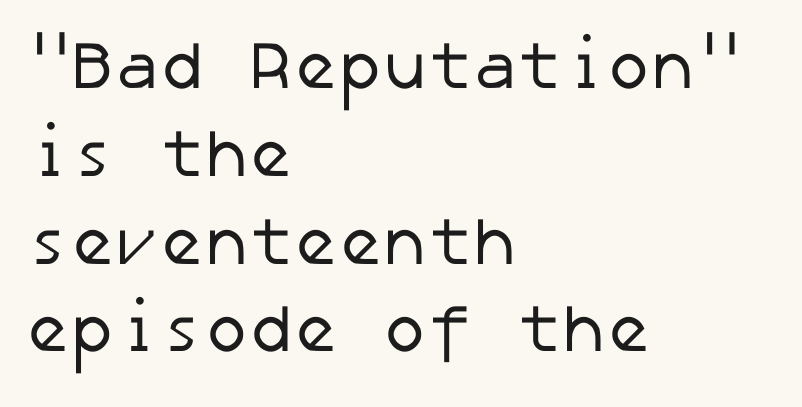
The image shows 67 px regular-weight sans-serif type; set left-aligned, normal line spacing (1.31x), normal letter spacing, not underlined; low stroke contrast and a medium x-height.
